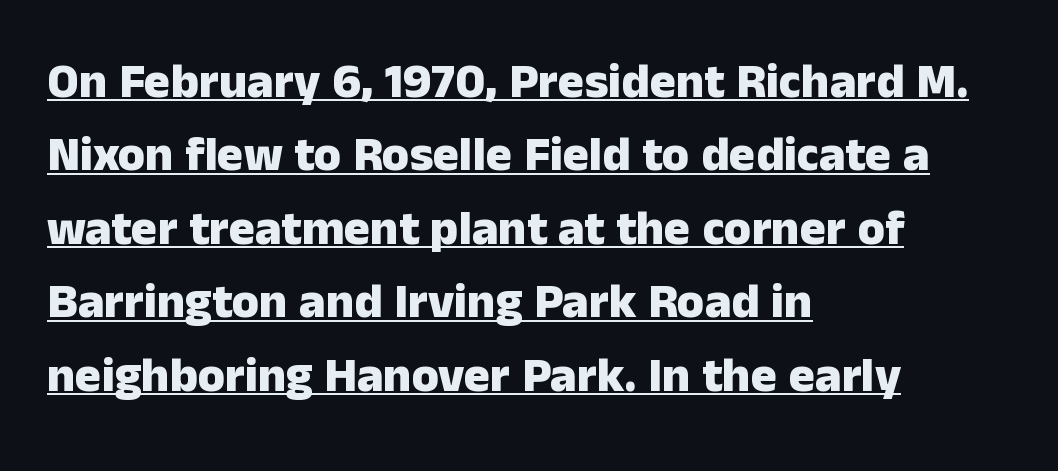
Q: Is the text bold? A: Yes.
Q: Is the text italic (slanted)? A: No, it is upright.
Q: Is the typeface a serif or a sans-serif typeface? A: Sans-serif.
Q: Is the text underlined? A: Yes.
Q: How is the paragraph aligned? A: Left-aligned.
Q: Is the spacing between letters normal or unusually wide? A: Normal.
Q: Is the spacing between lines tight, normal or loose? A: Normal.
Q: Width (condensed, normal, or wide)? A: Normal.
Q: Stroke contrast? A: Low.
Q: x-height? A: Medium.
Q: Monospaced? A: No.
